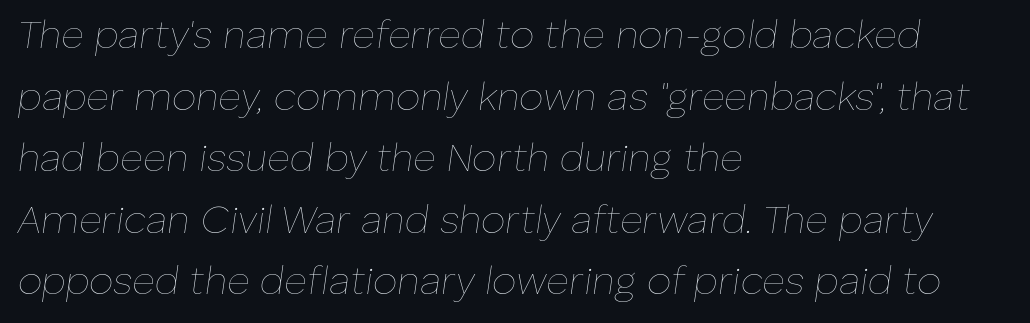
{"italic": "yes", "lean": "right", "slant_degrees": 8, "bold": "no", "weight": "thin", "width": "normal", "stroke_contrast": "low", "x_height": "medium", "monospaced": "no", "underline": "no", "align": "left", "line_spacing": "normal", "line_spacing_ratio": 1.58, "letter_spacing": "normal", "letter_spacing_em": 0.0, "glyph_px": 39}
